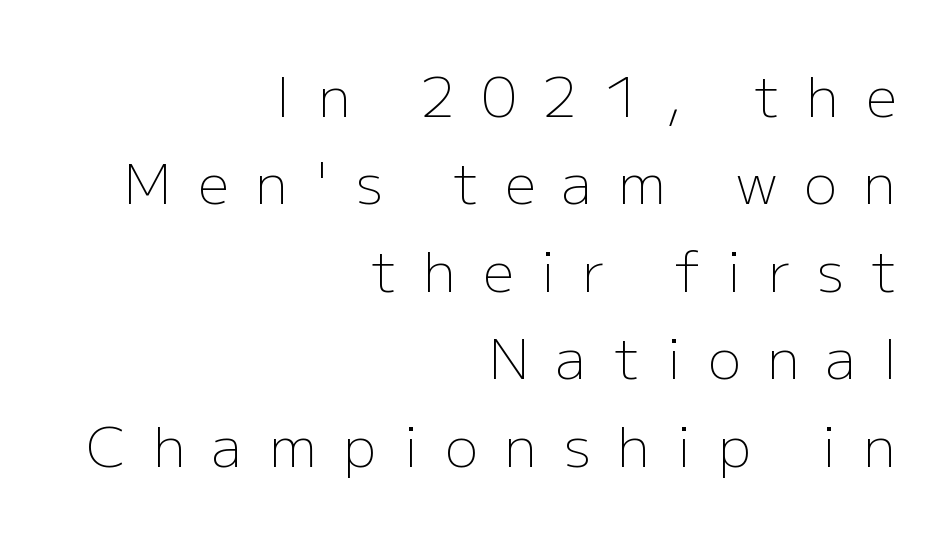
The image shows 55 px light sans-serif type, upright; set right-aligned, normal line spacing (1.59x), unusually wide letter spacing (+0.49 em), not underlined; low stroke contrast and a medium x-height.
